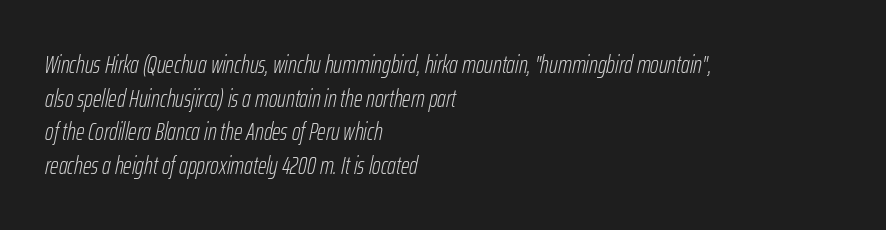
Q: Is the text bold? A: No.
Q: Is the text italic (slanted)? A: Yes, it leans right by about 12 degrees.
Q: Is the text underlined? A: No.
Q: How is the paragraph aligned? A: Left-aligned.
Q: Is the spacing between letters normal or unusually wide? A: Normal.
Q: Is the spacing between lines tight, normal or loose? A: Normal.
